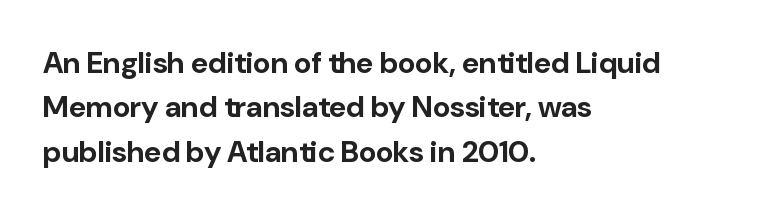
Q: Is the text bold? A: Yes.
Q: Is the text italic (slanted)? A: No, it is upright.
Q: Is the typeface a serif or a sans-serif typeface? A: Sans-serif.
Q: Is the text underlined? A: No.
Q: How is the paragraph aligned? A: Left-aligned.
Q: Is the spacing between letters normal or unusually wide? A: Normal.
Q: Is the spacing between lines tight, normal or loose? A: Normal.
Q: Width (condensed, normal, or wide)? A: Normal.
Q: Stroke contrast? A: Low.
Q: x-height? A: Medium.
Q: Monospaced? A: No.
